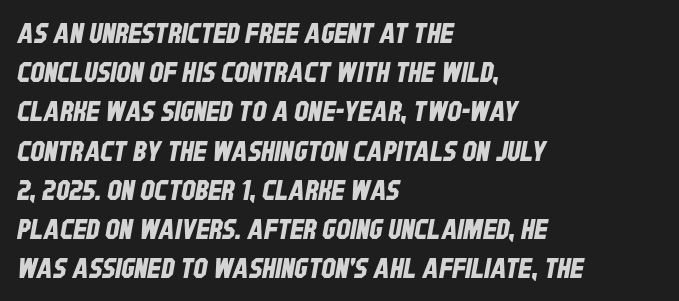
Vertically, the passage feels balanced, rows spaced as you'd expect. Descenders hang freely into open space. This sample uses plain, unmodified letter spacing. Leftover space on each line is placed entirely after the last word.
